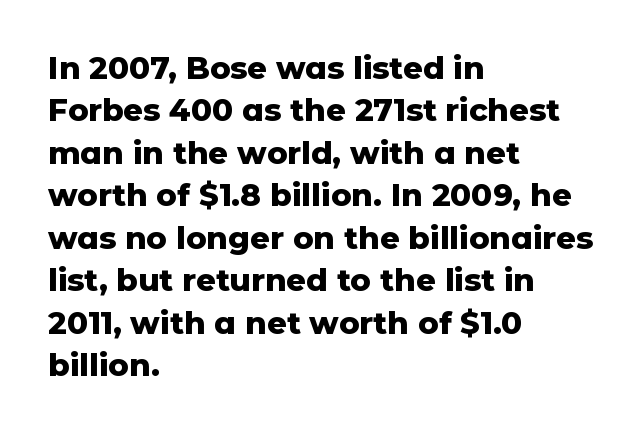
The image shows 31 px heavy sans-serif type, upright; set left-aligned, normal line spacing (1.37x), normal letter spacing, not underlined; low stroke contrast and a medium x-height.
